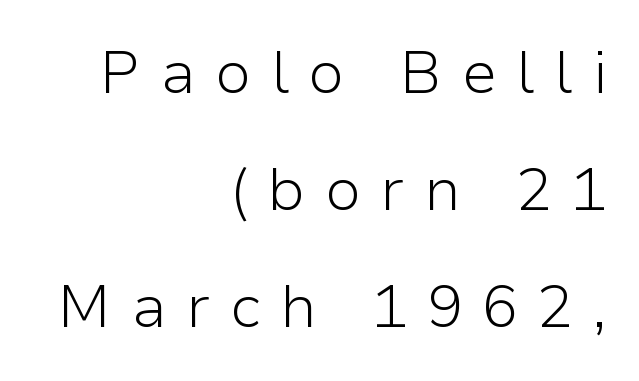
The image shows 60 px light sans-serif type, upright; set right-aligned, loose line spacing (1.95x), unusually wide letter spacing (+0.32 em), not underlined; low stroke contrast and a medium x-height.
